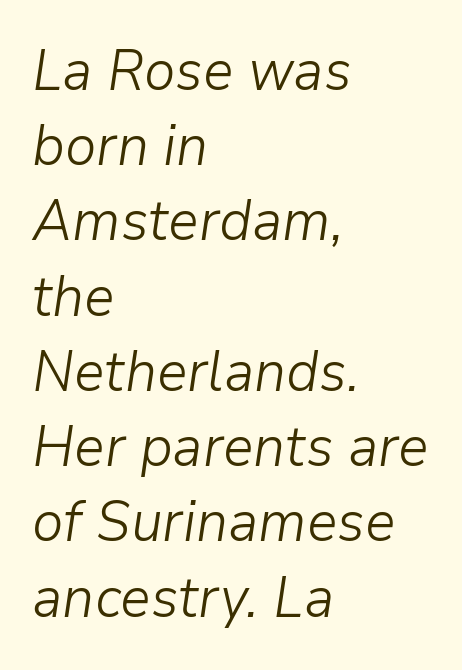
Anything drawn beneath the words? Only blank space. Layout note: lines flush left. Character widths vary here, with narrow letters taking less room than wide ones. The horizontal fit of the characters is conventional and even. Slanted lettering throughout. Ink coverage per letter is moderate at most.
